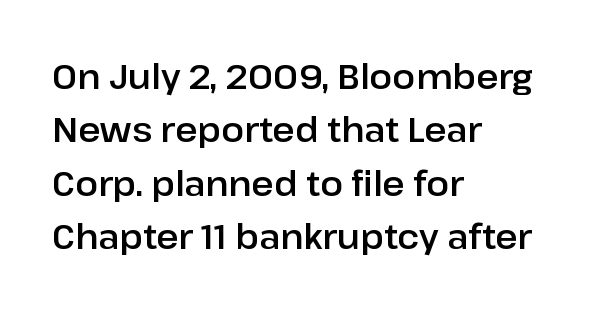
The image shows 34 px sans-serif type, upright; set left-aligned, normal line spacing (1.57x), normal letter spacing, not underlined; low stroke contrast and a medium x-height.
